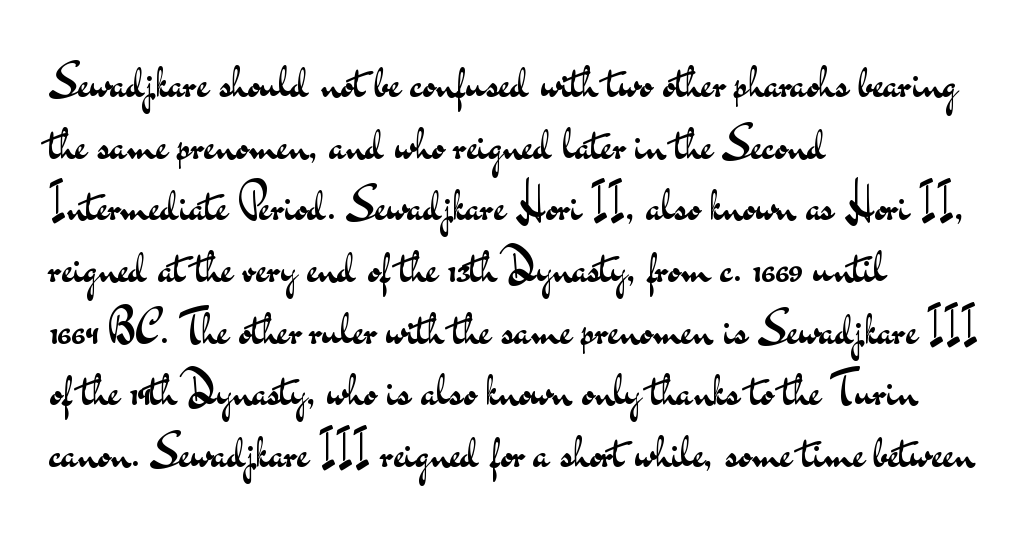
Q: Is the text bold? A: No.
Q: Is the text italic (slanted)? A: Yes.
Q: Is the typeface a serif or a sans-serif typeface? A: Sans-serif.
Q: Is the text underlined? A: No.
Q: How is the paragraph aligned? A: Left-aligned.
Q: Is the spacing between letters normal or unusually wide? A: Normal.
Q: Is the spacing between lines tight, normal or loose? A: Normal.
Q: Width (condensed, normal, or wide)? A: Wide.
Q: Stroke contrast? A: Medium.
Q: x-height? A: Small.
Q: Monospaced? A: No.
